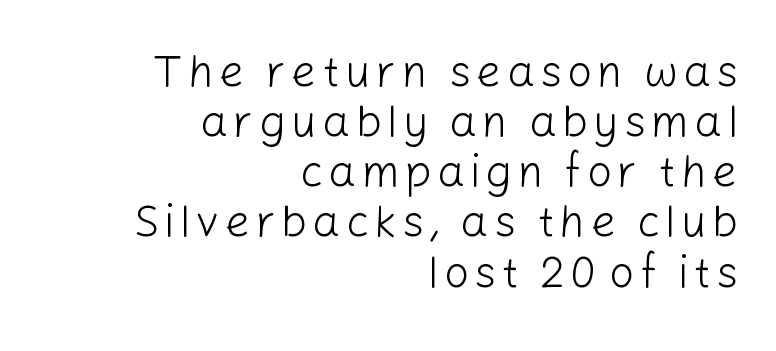
The image shows 44 px light sans-serif type, upright; set right-aligned, tight line spacing (1.14x), not underlined; low stroke contrast and a medium x-height.
